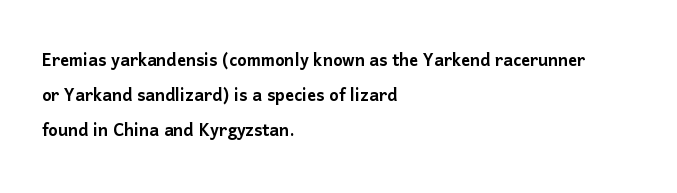
The image shows 22 px text type, upright; set left-aligned, normal line spacing (1.59x), normal letter spacing, not underlined.
